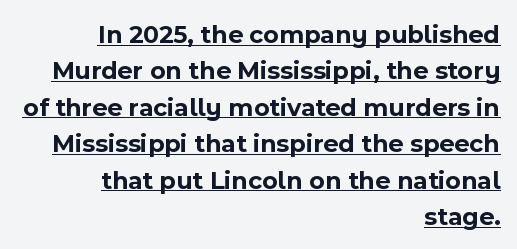
As a designer I'd log this as weight 700, bold. Every word sits above its own underline. Observe the ordinary spacing: letters are neighbours, not strangers. Horizontal alignment here is rightward, an uncommon choice for prose.
